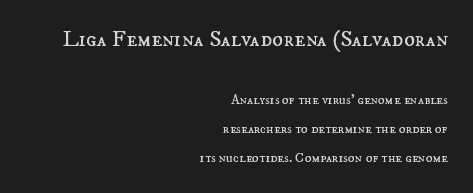
{"italic": "no", "bold": "no", "underline": "no", "align": "right", "line_spacing": "loose", "line_spacing_ratio": 2.08, "letter_spacing": "normal", "letter_spacing_em": 0.0, "larger_block": "first", "size_ratio": 1.64, "glyph_px": 23}
